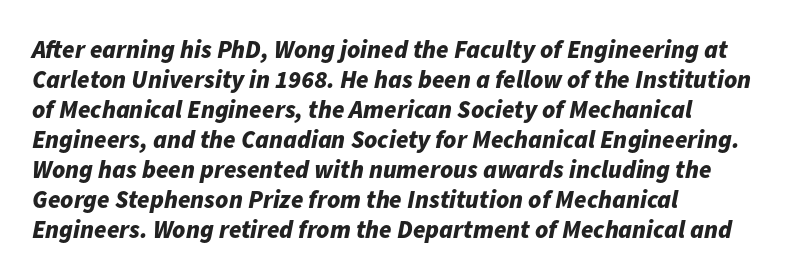
{"italic": "yes", "lean": "right", "slant_degrees": 11, "bold": "yes", "underline": "no", "align": "left", "line_spacing_ratio": 1.2, "letter_spacing": "normal", "letter_spacing_em": 0.0, "glyph_px": 25}
